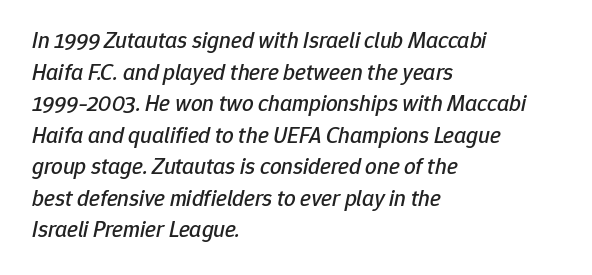
These lines keep a tight, regular rhythm from letter to letter. The lines are quadded left. Clear beneath every line of the passage. A typesetter would call this leading conventional body-copy spacing.
